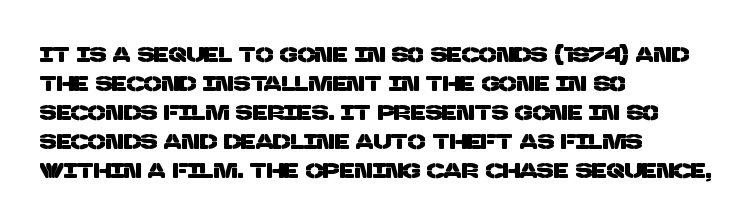
The image shows 21 px text type; set left-aligned, normal line spacing (1.38x), normal letter spacing, not underlined.
